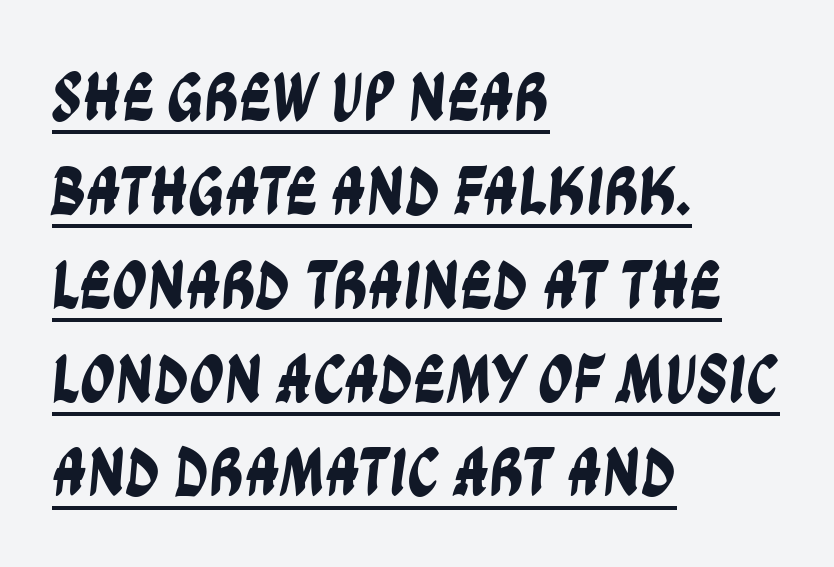
Q: Is the typeface a serif or a sans-serif typeface? A: Sans-serif.
Q: Is the text underlined? A: Yes.
Q: How is the paragraph aligned? A: Left-aligned.
Q: Is the spacing between letters normal or unusually wide? A: Normal.
Q: Is the spacing between lines tight, normal or loose? A: Normal.
Q: Width (condensed, normal, or wide)? A: Condensed.
Q: Stroke contrast? A: Low.
Q: x-height? A: Large.
Q: Monospaced? A: No.
